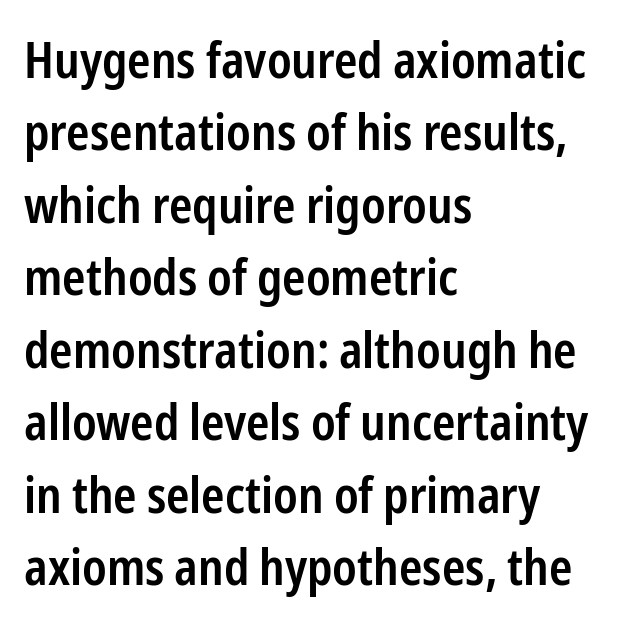
The paragraph has a hard left edge and a soft right edge. No extra tracking has been applied to these lines. In terms of leading, this rendering sits right in the middle. Note: no serifs on the glyphs.
